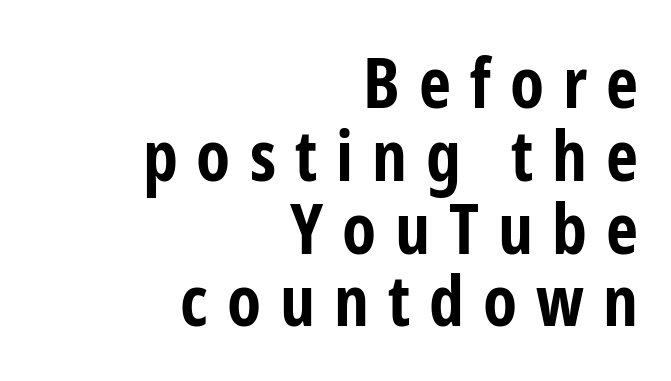
The image shows 70 px bold, condensed sans-serif type, upright; set right-aligned, tight line spacing (1.04x), unusually wide letter spacing (+0.27 em), not underlined; low stroke contrast and a medium x-height.
